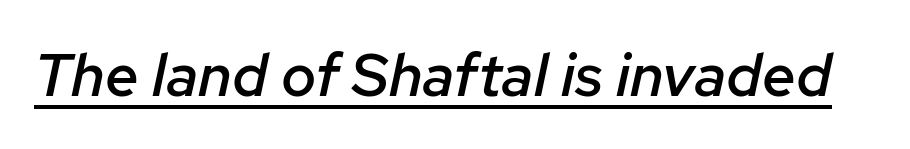
The image shows 60 px semibold type, italic (leaning right); set normal letter spacing, underlined; low stroke contrast and a medium x-height.
